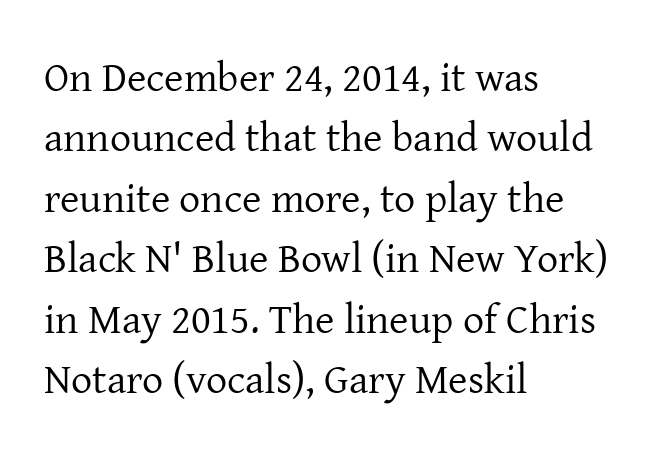
The image shows 42 px regular-weight serif type, upright; set left-aligned, normal line spacing (1.44x), normal letter spacing, not underlined; low stroke contrast and a medium x-height.
